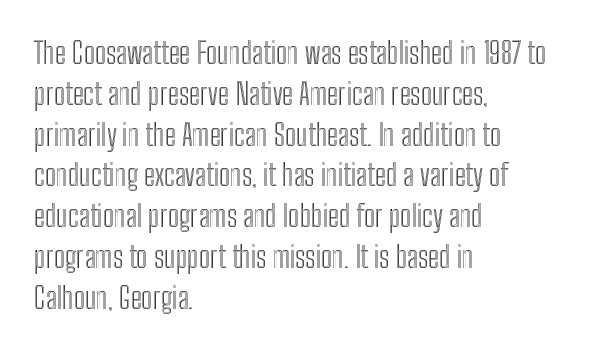
The image shows 30 px condensed type, upright; set left-aligned, normal line spacing (1.36x), normal letter spacing, not underlined; a medium x-height.
